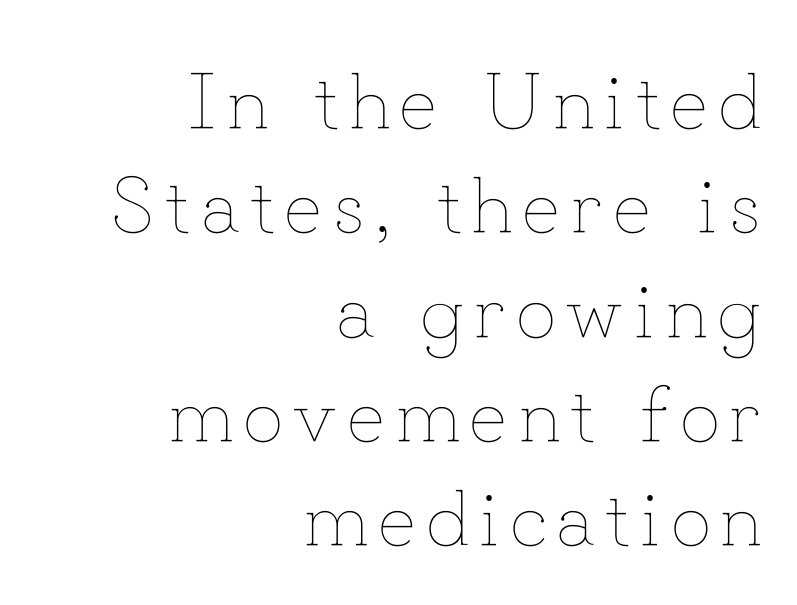
Q: Is the text bold? A: No.
Q: Is the text italic (slanted)? A: No, it is upright.
Q: Is the text underlined? A: No.
Q: How is the paragraph aligned? A: Right-aligned.
Q: Is the spacing between lines tight, normal or loose? A: Normal.
Q: Width (condensed, normal, or wide)? A: Normal.
Q: Stroke contrast? A: Low.
Q: x-height? A: Small.
Q: Monospaced? A: No.
